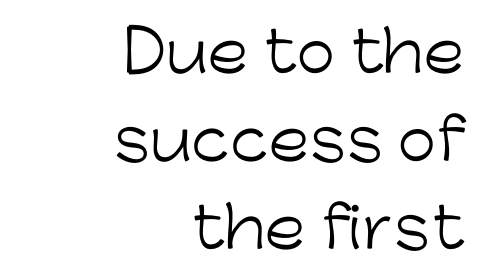
Line endings align vertically; line beginnings do not. A typesetter would call this leading conventional body-copy spacing. Check the space under the baseline: it is left empty. The strokes carry an ordinary text weight at most. Is there any slant? The stems are plumb. The letters advance in unequal steps, a hallmark of proportional type.
